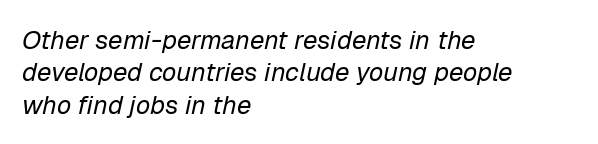
Q: Is the text bold? A: No.
Q: Is the text italic (slanted)? A: Yes, it leans right by about 12 degrees.
Q: Is the text underlined? A: No.
Q: How is the paragraph aligned? A: Left-aligned.
Q: Is the spacing between letters normal or unusually wide? A: Normal.
Q: Is the spacing between lines tight, normal or loose? A: Normal.
